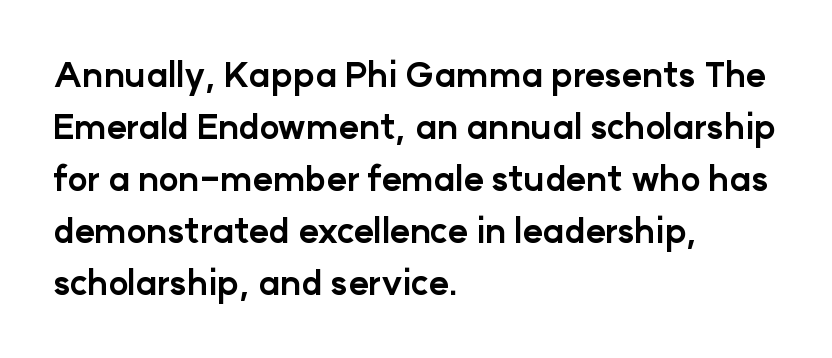
The image shows 34 px bold sans-serif type, upright; set left-aligned, normal line spacing (1.53x), normal letter spacing, not underlined; low stroke contrast and a medium x-height.
